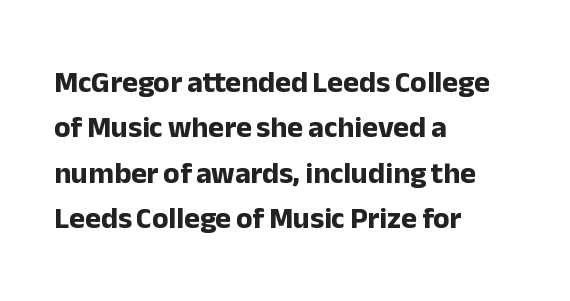
{"serif": "no", "italic": "no", "bold": "yes", "weight": "bold", "width": "normal", "stroke_contrast": "low", "x_height": "medium", "monospaced": "no", "underline": "no", "align": "left", "line_spacing": "normal", "line_spacing_ratio": 1.51, "letter_spacing": "normal", "letter_spacing_em": 0.0, "glyph_px": 30}
